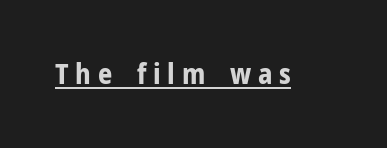
{"serif": "no", "italic": "no", "bold": "yes", "weight": "bold", "width": "normal", "stroke_contrast": "low", "x_height": "medium", "monospaced": "no", "underline": "yes", "letter_spacing": "wide", "letter_spacing_em": 0.24, "glyph_px": 28}
